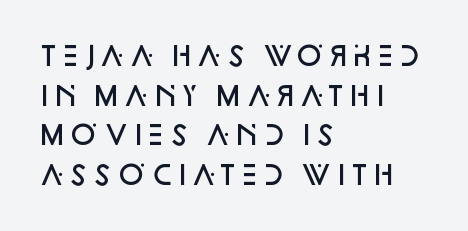
If you measured baseline to baseline, you'd find a middling distance. The typesetting leans somewhat heavy: a semibold. Which margin do the lines hug? The left one — the right edge is uneven. The font's upright variant was chosen for this text.
